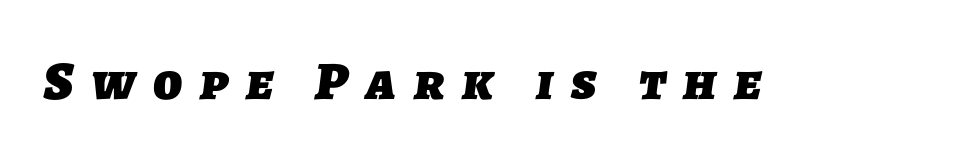
Q: Is the text bold? A: Yes.
Q: Is the typeface a serif or a sans-serif typeface? A: Sans-serif.
Q: Is the text underlined? A: No.
Q: Is the spacing between letters normal or unusually wide? A: Unusually wide.
Q: Width (condensed, normal, or wide)? A: Normal.
Q: Stroke contrast? A: Low.
Q: x-height? A: Medium.
Q: Monospaced? A: No.
